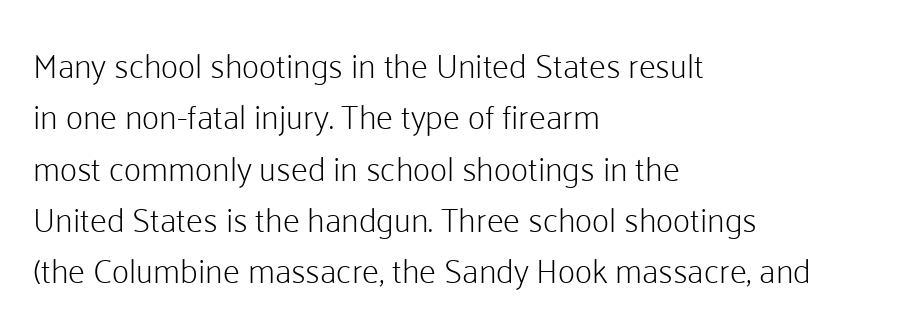
How would I describe the line gaps? Plain and ordinary. Words float on clear page, feet unadorned. On a weight scale, this lands at 450 or below. The rag falls on the right side of this text block. Serif or sans? Sans — the stroke terminals are bare. Tracking here is standard; glyphs follow each other at the usual distance.
